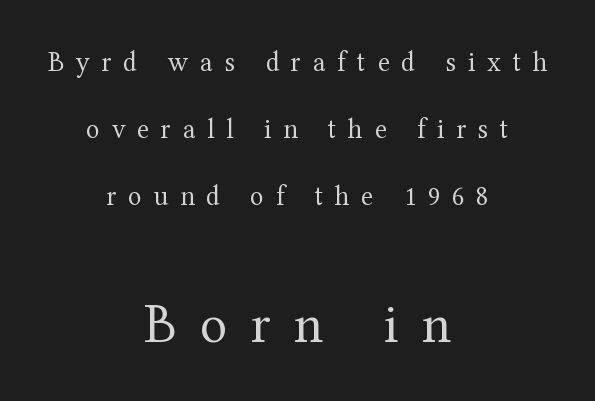
{"serif": "yes", "italic": "no", "bold": "no", "weight": "regular", "width": "normal", "stroke_contrast": "medium", "x_height": "medium", "monospaced": "no", "underline": "no", "align": "center", "line_spacing": "loose", "line_spacing_ratio": 2.39, "letter_spacing": "wide", "letter_spacing_em": 0.42, "larger_block": "second", "size_ratio": 2.0, "glyph_px": 56}
